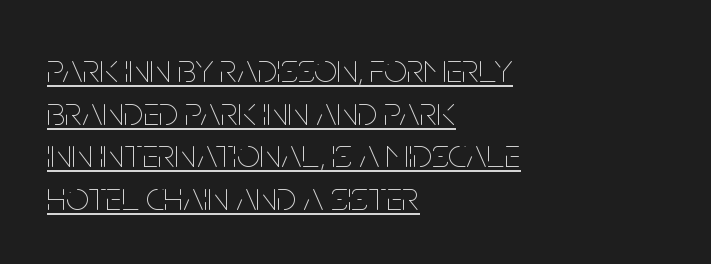
The image shows 41 px thin, condensed type, upright; set left-aligned, tight line spacing (1.04x), normal letter spacing, underlined; low stroke contrast and a large x-height.
